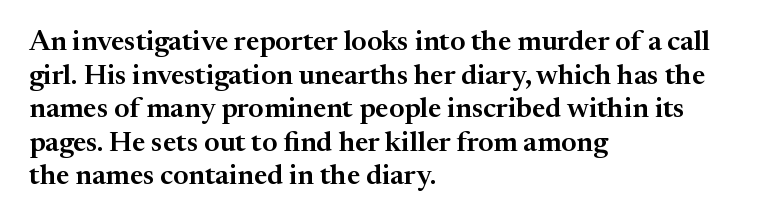
{"serif": "yes", "italic": "no", "width": "normal", "stroke_contrast": "medium", "x_height": "medium", "monospaced": "no", "underline": "no", "align": "left", "line_spacing_ratio": 1.2, "letter_spacing": "normal", "letter_spacing_em": 0.0, "glyph_px": 28}
